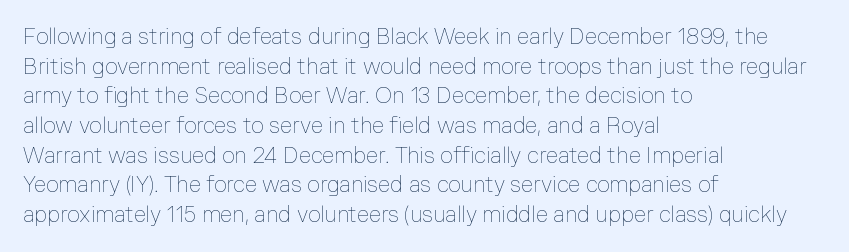
The image shows 22 px text type, upright; set left-aligned, normal line spacing (1.35x), normal letter spacing, not underlined.
